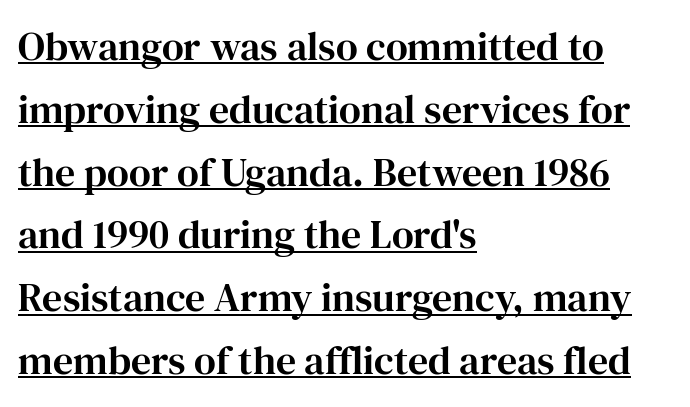
The image shows 40 px serif type, upright; set left-aligned, normal line spacing (1.57x), normal letter spacing, underlined; high stroke contrast and a medium x-height.
